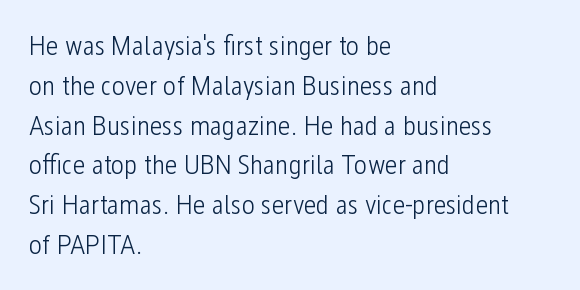
The image shows 28 px light, condensed sans-serif type, upright; set left-aligned, normal line spacing (1.42x), normal letter spacing, not underlined; low stroke contrast and a medium x-height.
